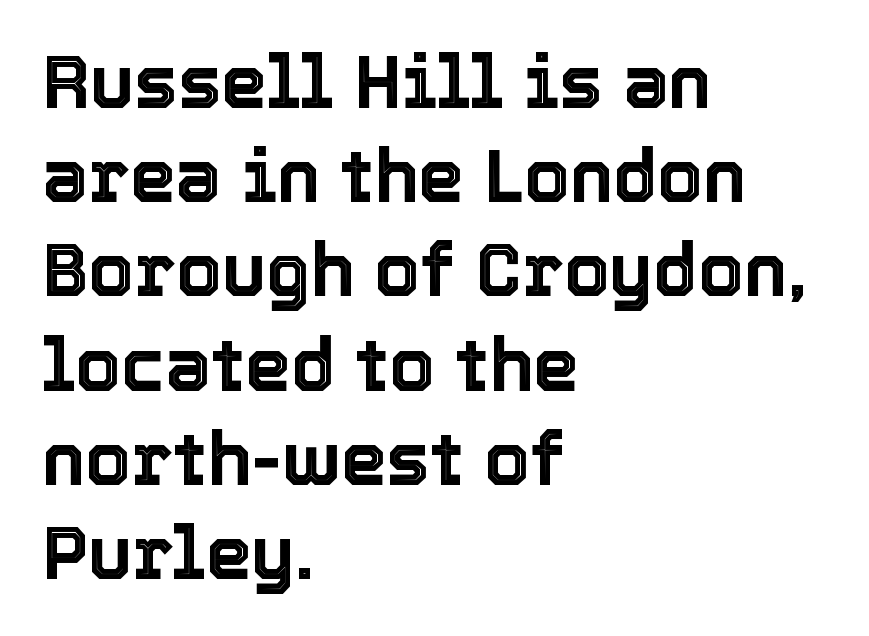
Q: Is the text italic (slanted)? A: No, it is upright.
Q: Is the text underlined? A: No.
Q: How is the paragraph aligned? A: Left-aligned.
Q: Is the spacing between letters normal or unusually wide? A: Normal.
Q: Is the spacing between lines tight, normal or loose? A: Normal.
Q: Width (condensed, normal, or wide)? A: Normal.
Q: x-height? A: Medium.
Q: Monospaced? A: No.
